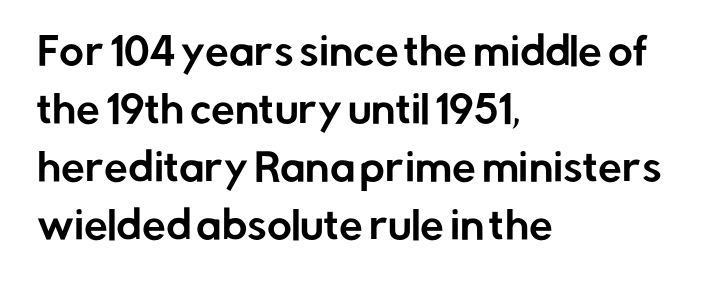
{"serif": "no", "italic": "no", "width": "normal", "stroke_contrast": "low", "x_height": "medium", "monospaced": "no", "underline": "no", "align": "left", "line_spacing": "normal", "line_spacing_ratio": 1.53, "letter_spacing": "normal", "letter_spacing_em": 0.0, "glyph_px": 38}
